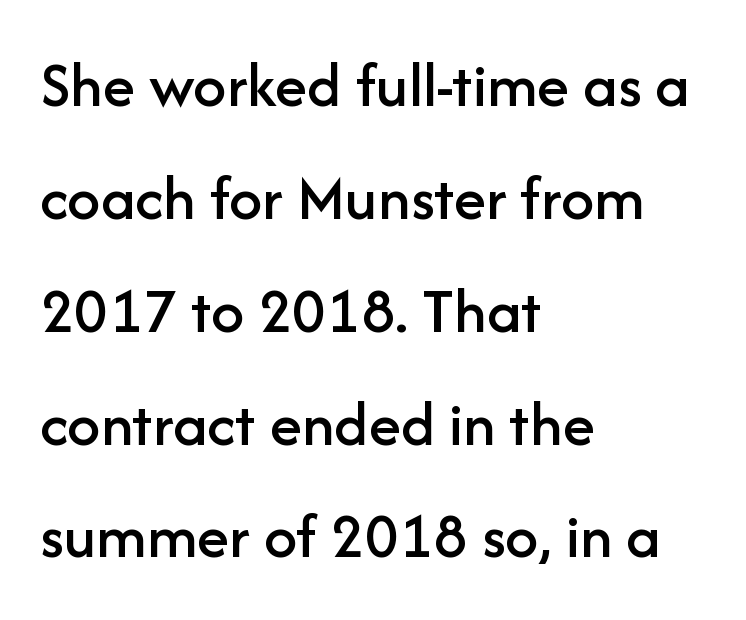
{"serif": "no", "italic": "no", "width": "normal", "stroke_contrast": "low", "x_height": "medium", "monospaced": "no", "underline": "no", "align": "left", "line_spacing_ratio": 1.71, "letter_spacing": "normal", "letter_spacing_em": 0.0, "glyph_px": 66}
